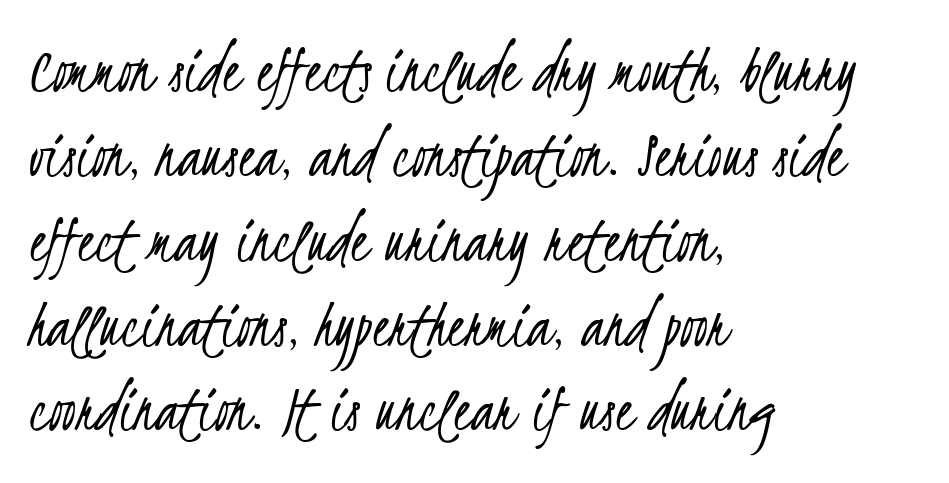
Unlike a traditional serif, this face leaves its strokes unadorned. The letters advance in unequal steps, a hallmark of proportional type. Nobody touched the tracking dial on this one. A bare baseline throughout the passage. Letters have the restrained weight of plain body copy at most. The setting favours the left margin, as ordinary paragraphs usually do.
